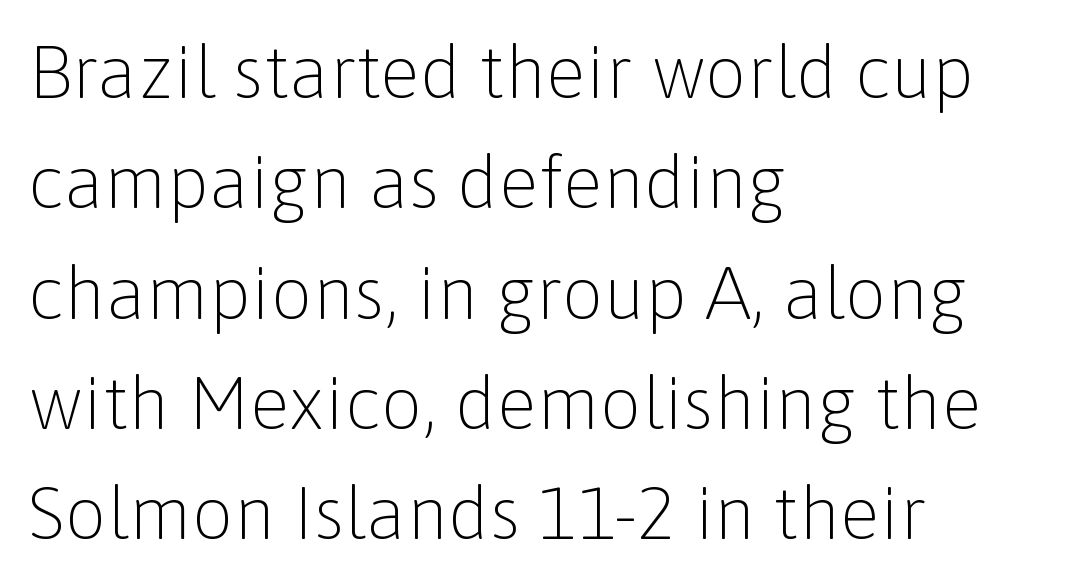
The image shows 74 px light sans-serif type, upright; set left-aligned, normal line spacing (1.49x), normal letter spacing, not underlined; low stroke contrast and a medium x-height.
